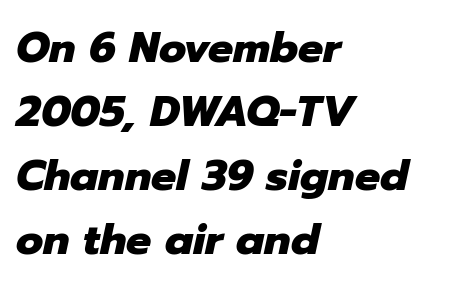
The image shows 42 px heavy type, italic (leaning right); set left-aligned, normal line spacing (1.52x), normal letter spacing, not underlined; low stroke contrast and a medium x-height.
